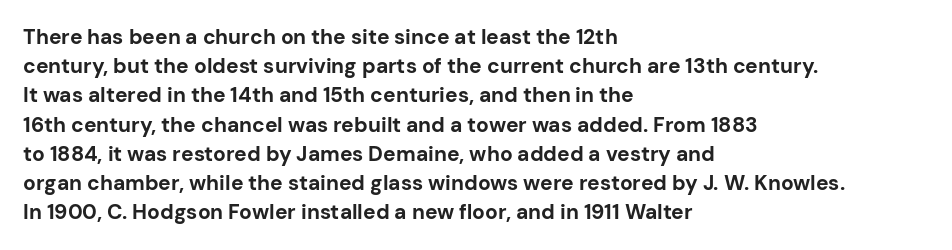
{"italic": "no", "bold": "yes", "underline": "no", "align": "left", "line_spacing": "normal", "line_spacing_ratio": 1.39, "letter_spacing": "normal", "letter_spacing_em": 0.0, "glyph_px": 21}
